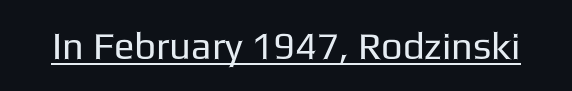
Q: Is the text bold? A: No.
Q: Is the text italic (slanted)? A: No, it is upright.
Q: Is the typeface a serif or a sans-serif typeface? A: Sans-serif.
Q: Is the text underlined? A: Yes.
Q: Is the spacing between letters normal or unusually wide? A: Normal.
Q: Width (condensed, normal, or wide)? A: Normal.
Q: Stroke contrast? A: Low.
Q: x-height? A: Medium.
Q: Monospaced? A: No.
